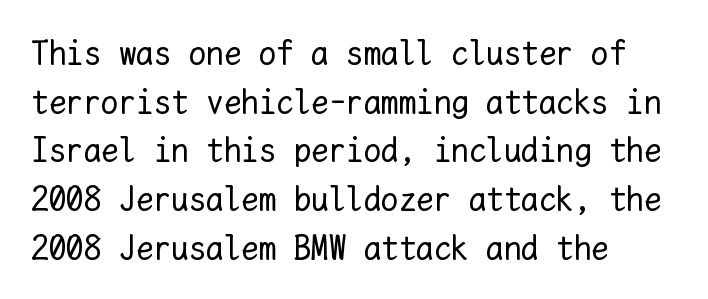
{"italic": "no", "bold": "no", "weight": "regular", "width": "normal", "stroke_contrast": "low", "x_height": "medium", "monospaced": "yes", "underline": "no", "align": "left", "line_spacing": "normal", "line_spacing_ratio": 1.39, "letter_spacing": "normal", "letter_spacing_em": 0.0, "glyph_px": 35}
